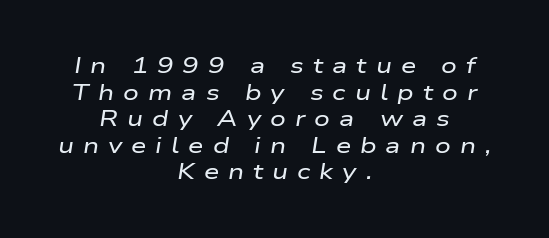
{"italic": "yes", "lean": "right", "slant_degrees": 9, "underline": "no", "align": "center", "line_spacing_ratio": 1.21, "letter_spacing": "wide", "letter_spacing_em": 0.41, "glyph_px": 22}
